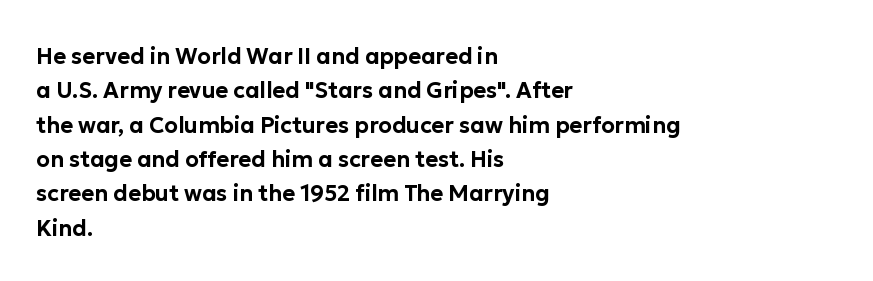
{"italic": "no", "underline": "no", "align": "left", "line_spacing": "normal", "line_spacing_ratio": 1.56, "letter_spacing": "normal", "letter_spacing_em": 0.0, "glyph_px": 22}
